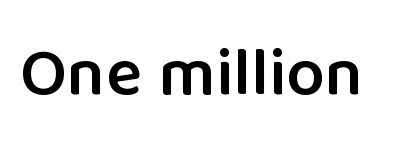
In terms of letterform style, serifs are entirely absent. Decoration check: the copy has no underline. There is no visible air inserted between adjacent glyphs. Spacing verdict: proportional, widths tailored to each character. Notice how the stems are strictly vertical — no italics here.
